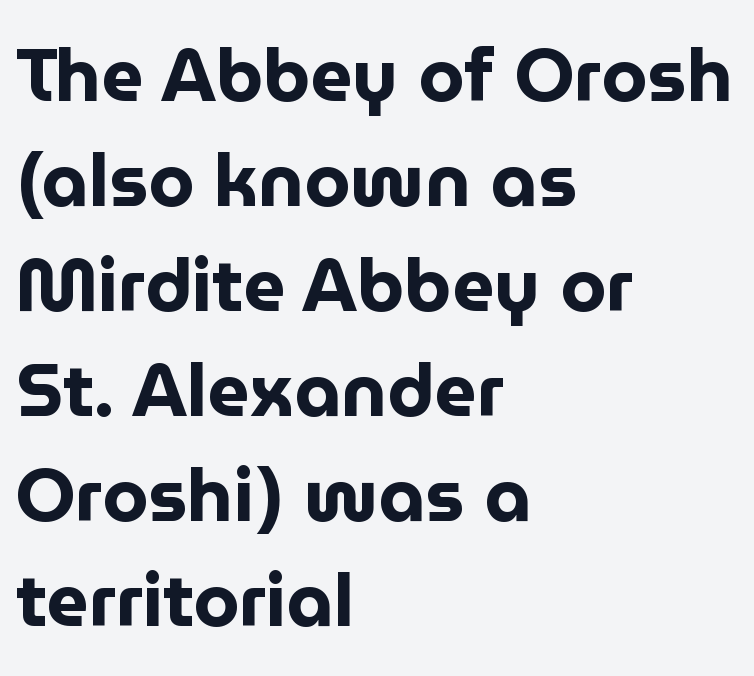
Q: Is the text bold? A: Yes.
Q: Is the text italic (slanted)? A: No, it is upright.
Q: Is the typeface a serif or a sans-serif typeface? A: Sans-serif.
Q: Is the text underlined? A: No.
Q: How is the paragraph aligned? A: Left-aligned.
Q: Is the spacing between letters normal or unusually wide? A: Normal.
Q: Is the spacing between lines tight, normal or loose? A: Normal.
Q: Width (condensed, normal, or wide)? A: Normal.
Q: Stroke contrast? A: Low.
Q: x-height? A: Medium.
Q: Monospaced? A: No.
